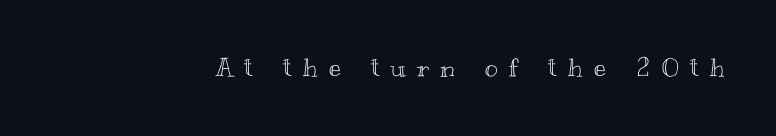
Q: Is the text italic (slanted)? A: No, it is upright.
Q: Is the text underlined? A: No.
Q: Is the spacing between letters normal or unusually wide? A: Unusually wide.
